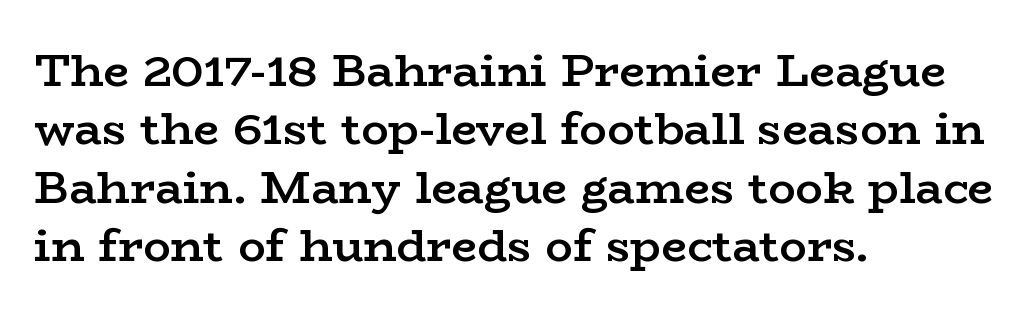
Q: Is the text bold? A: Semi-bold.
Q: Is the text italic (slanted)? A: No, it is upright.
Q: Is the typeface a serif or a sans-serif typeface? A: Serif.
Q: Is the text underlined? A: No.
Q: How is the paragraph aligned? A: Left-aligned.
Q: Is the spacing between letters normal or unusually wide? A: Normal.
Q: Is the spacing between lines tight, normal or loose? A: Normal.
Q: Width (condensed, normal, or wide)? A: Wide.
Q: Stroke contrast? A: Low.
Q: x-height? A: Medium.
Q: Monospaced? A: No.
